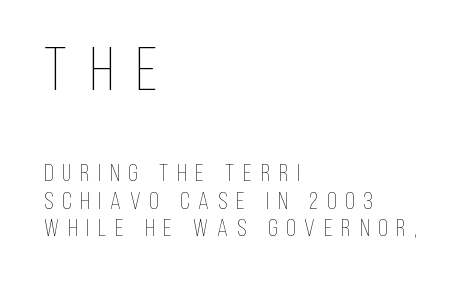
The lettering stays uniformly vertical, giving the passage a roman look. Of the two passages, the one on top uses the larger point size. Do the characters align in a grid? No, the font is proportional. A light-to-regular cut is what we see here. Horizontal alignment here is leftward, the default for most running prose.
